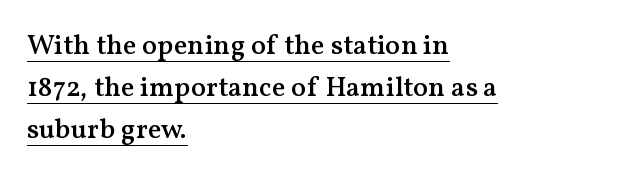
{"serif": "yes", "italic": "no", "bold": "semi", "weight": "semibold", "width": "normal", "stroke_contrast": "medium", "x_height": "medium", "monospaced": "no", "underline": "yes", "align": "left", "line_spacing": "normal", "line_spacing_ratio": 1.5, "letter_spacing": "normal", "letter_spacing_em": 0.0, "glyph_px": 28}
